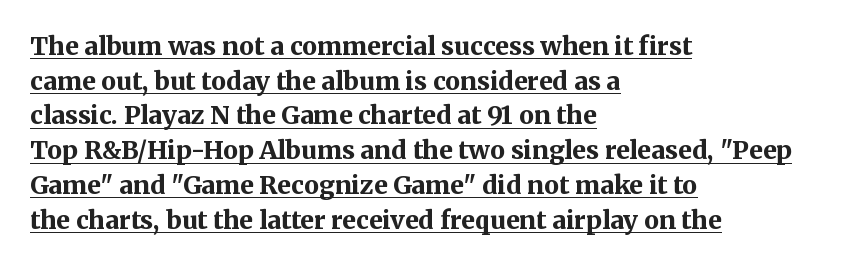
{"italic": "no", "bold": "yes", "underline": "yes", "align": "left", "line_spacing": "normal", "line_spacing_ratio": 1.39, "letter_spacing": "normal", "letter_spacing_em": 0.0, "glyph_px": 25}
